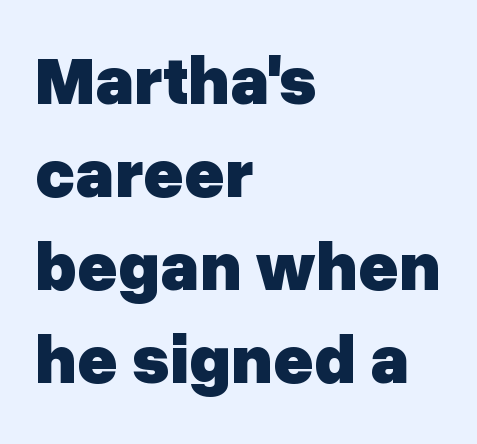
{"serif": "no", "italic": "no", "bold": "yes", "weight": "heavy", "width": "normal", "stroke_contrast": "low", "x_height": "medium", "monospaced": "no", "underline": "no", "align": "left", "line_spacing": "normal", "line_spacing_ratio": 1.35, "letter_spacing": "normal", "letter_spacing_em": 0.0, "glyph_px": 69}
